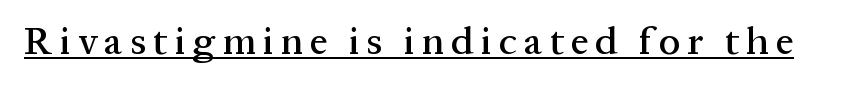
Do the characters align in a grid? No, the font is proportional. Unlike italic type, these characters show no tilt at all. Every word sits above its own underline. The face used here is seriffed, in the tradition of book romans.
